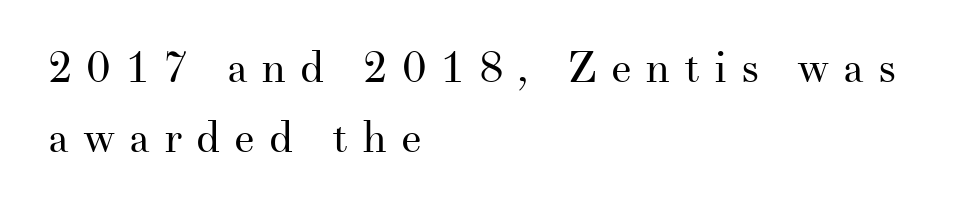
{"serif": "yes", "italic": "no", "bold": "no", "weight": "regular", "width": "normal", "stroke_contrast": "medium", "x_height": "small", "monospaced": "no", "underline": "no", "align": "left", "line_spacing": "normal", "line_spacing_ratio": 1.58, "letter_spacing": "wide", "letter_spacing_em": 0.31, "glyph_px": 44}
